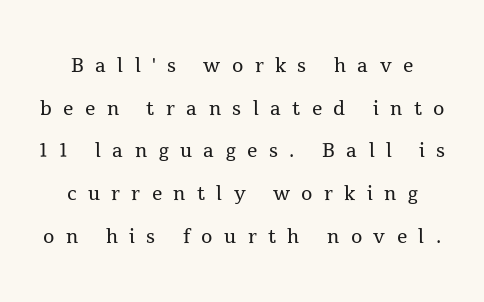
Substantial extra tracking has been applied to these lines. If you measured baseline to baseline, you'd find a middling distance. The baseline area is clear. The letterforms sit at book weight or below. Notice how the stems are strictly vertical — no italics here.
